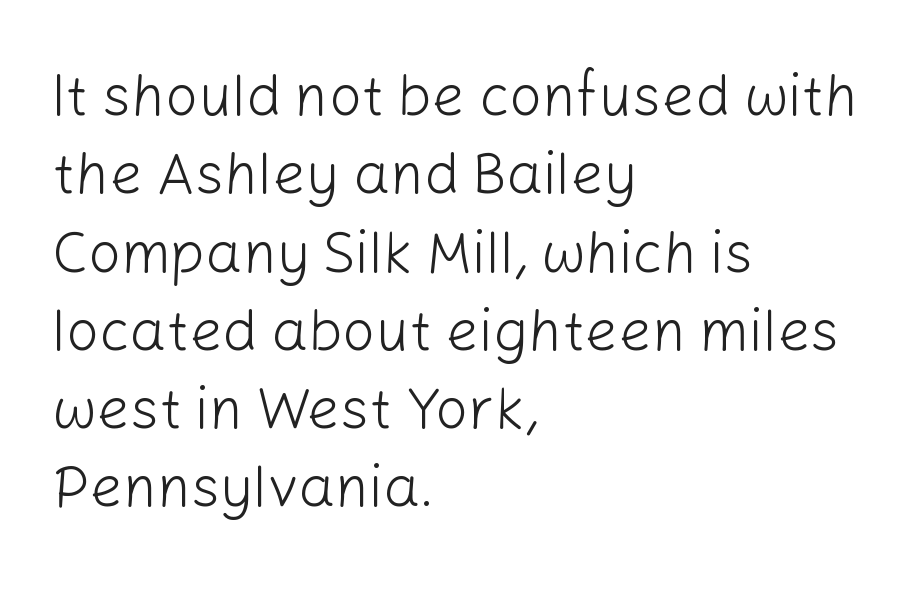
The image shows 58 px light sans-serif type, upright; set left-aligned, normal line spacing (1.35x), normal letter spacing, not underlined; low stroke contrast and a medium x-height.
